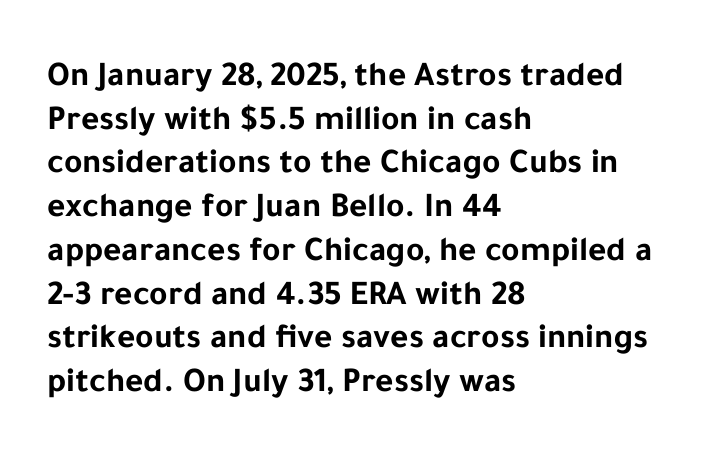
Q: Is the text bold? A: Yes.
Q: Is the text italic (slanted)? A: No, it is upright.
Q: Is the typeface a serif or a sans-serif typeface? A: Sans-serif.
Q: Is the text underlined? A: No.
Q: How is the paragraph aligned? A: Left-aligned.
Q: Is the spacing between letters normal or unusually wide? A: Normal.
Q: Is the spacing between lines tight, normal or loose? A: Normal.
Q: Width (condensed, normal, or wide)? A: Normal.
Q: Stroke contrast? A: Low.
Q: x-height? A: Medium.
Q: Monospaced? A: No.
